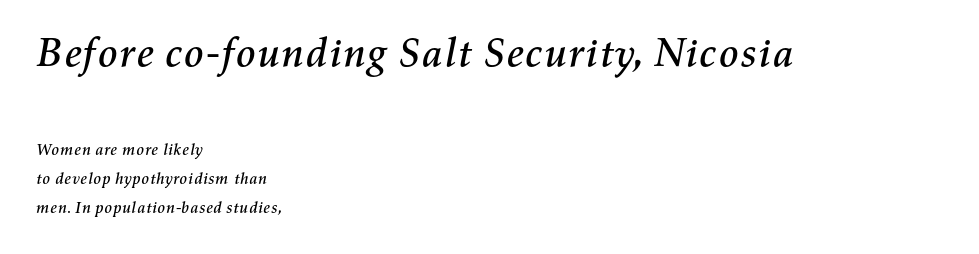
Q: Is the text italic (slanted)? A: Yes, it leans right by about 11 degrees.
Q: Is the text underlined? A: No.
Q: How is the paragraph aligned? A: Left-aligned.
Q: Is the spacing between letters normal or unusually wide? A: Normal.
Q: Which block of text is set in a larger size, the first (top) or the second (bottom)? A: The first (top) one.
Q: Width (condensed, normal, or wide)? A: Normal.
Q: Stroke contrast? A: Medium.
Q: x-height? A: Medium.
Q: Monospaced? A: No.
